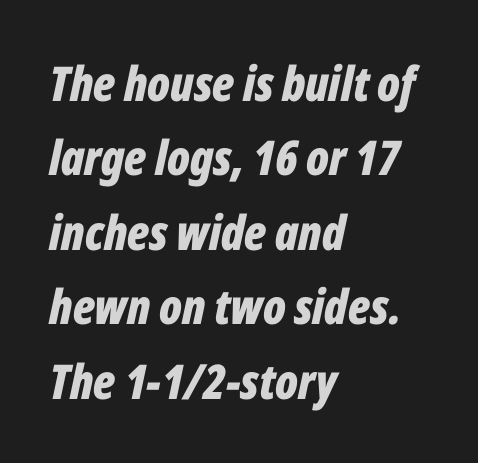
{"italic": "yes", "lean": "right", "slant_degrees": 12, "bold": "yes", "weight": "bold", "width": "condensed", "stroke_contrast": "low", "x_height": "medium", "monospaced": "no", "underline": "no", "align": "left", "line_spacing": "normal", "line_spacing_ratio": 1.55, "letter_spacing": "normal", "letter_spacing_em": 0.0, "glyph_px": 48}
